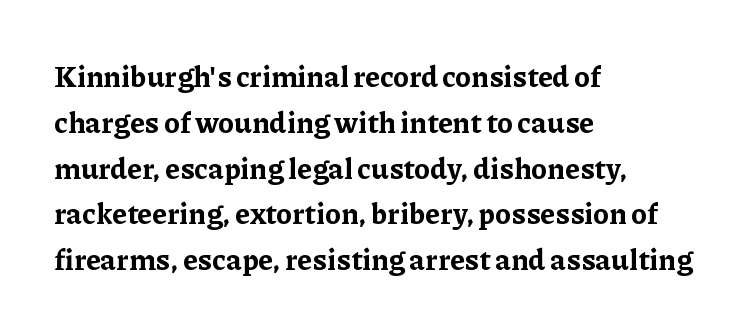
The image shows 29 px bold serif type, upright; set left-aligned, normal line spacing (1.58x), normal letter spacing, not underlined; low stroke contrast and a medium x-height.
